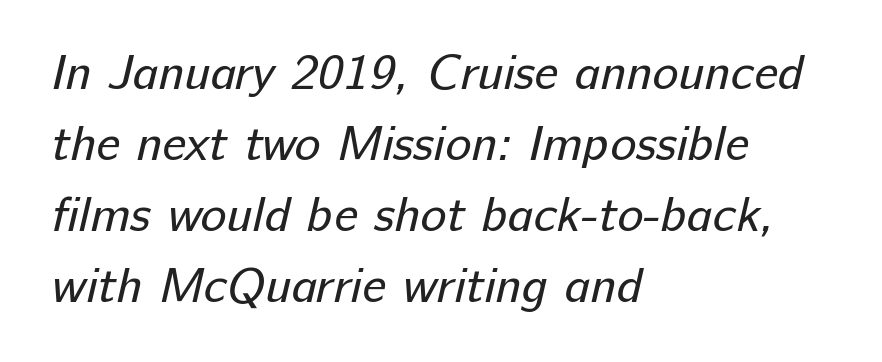
Letters have the restrained weight of plain body copy at most. Looks like regular typesetting: each glyph gets only the width it needs. A typesetter would label this face a sans. These lines sit exactly where default settings would place them.
